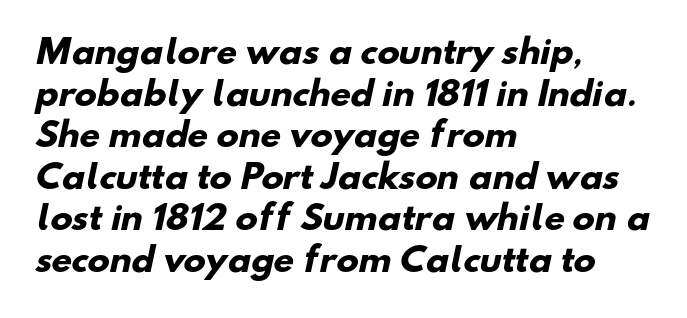
The image shows 33 px heavy sans-serif type; set left-aligned, normal line spacing (1.26x), normal letter spacing, not underlined; low stroke contrast and a small x-height.
